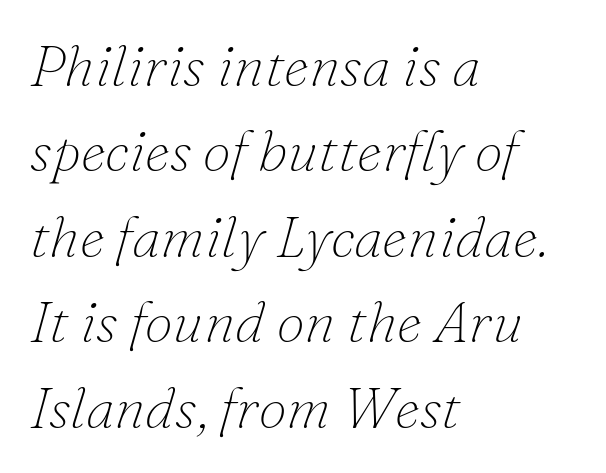
Stroke thickness stays within the range of a standard reading face or lighter. A typesetter would call this leading conventional body-copy spacing. Descenders hang freely into open space. Every row of glyphs begins at an identical x-position on the left.
